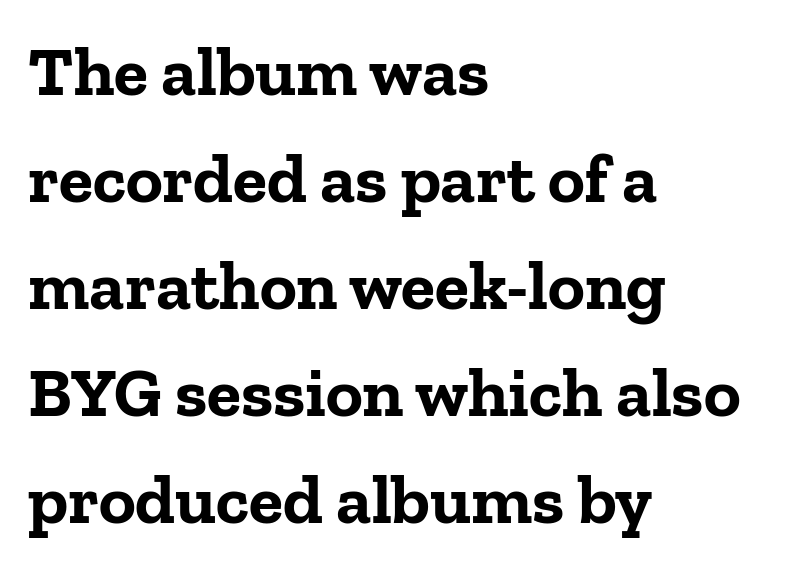
Q: Is the text bold? A: Yes.
Q: Is the text italic (slanted)? A: No, it is upright.
Q: Is the typeface a serif or a sans-serif typeface? A: Serif.
Q: Is the text underlined? A: No.
Q: How is the paragraph aligned? A: Left-aligned.
Q: Is the spacing between letters normal or unusually wide? A: Normal.
Q: Is the spacing between lines tight, normal or loose? A: Normal.
Q: Width (condensed, normal, or wide)? A: Normal.
Q: Stroke contrast? A: Low.
Q: x-height? A: Medium.
Q: Monospaced? A: No.
